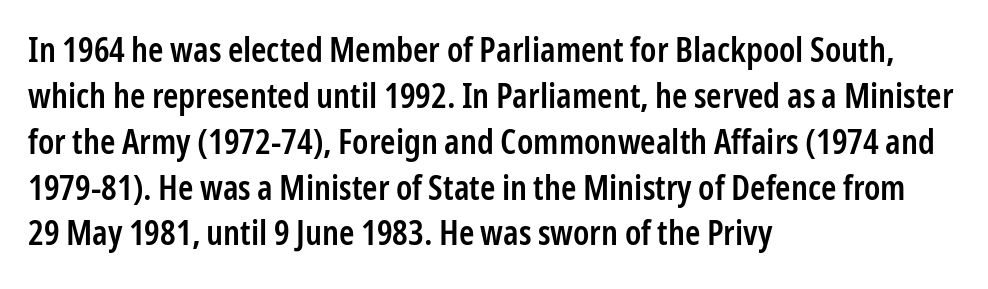
The image shows 35 px semibold, condensed sans-serif type, upright; set left-aligned, normal line spacing (1.31x), normal letter spacing, not underlined; low stroke contrast and a medium x-height.
